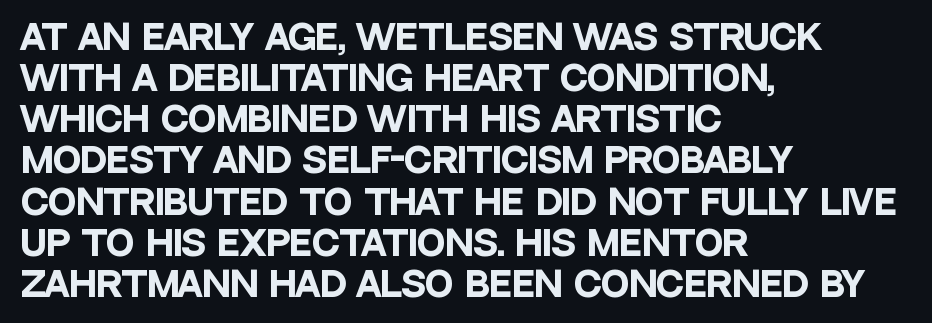
Q: Is the text bold? A: Yes.
Q: Is the text italic (slanted)? A: No, it is upright.
Q: Is the typeface a serif or a sans-serif typeface? A: Sans-serif.
Q: Is the text underlined? A: No.
Q: How is the paragraph aligned? A: Left-aligned.
Q: Is the spacing between letters normal or unusually wide? A: Normal.
Q: Width (condensed, normal, or wide)? A: Condensed.
Q: Stroke contrast? A: Low.
Q: x-height? A: Large.
Q: Monospaced? A: No.
